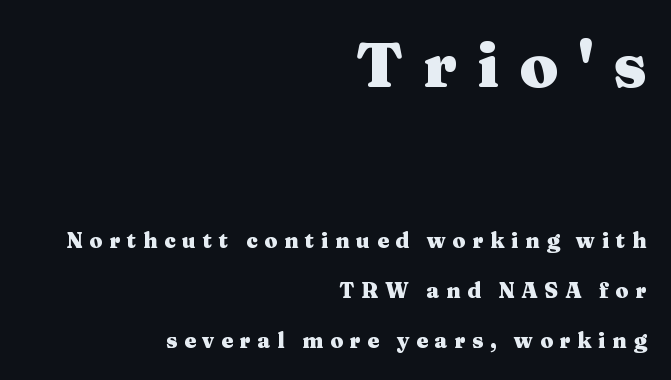
Here the first block reads like a headline and the second like body copy. Weight: bold. Words float on clear page, feet unadorned. The face used here is proportionally spaced, like ordinary book or web type.
